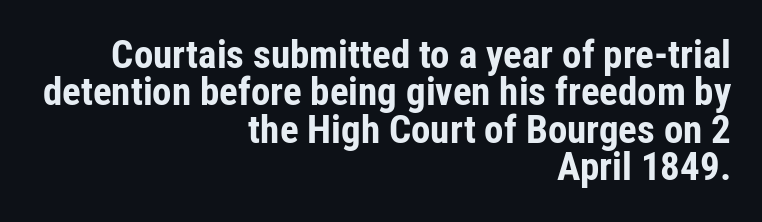
No feet cap the strokes, marking this as sans-serif type. All the whitespace from short lines collects on the left. Notice how the stems are strictly vertical — no italics here. Spacing verdict: proportional, widths tailored to each character. The line-height multiplier appears low, near solid setting.
